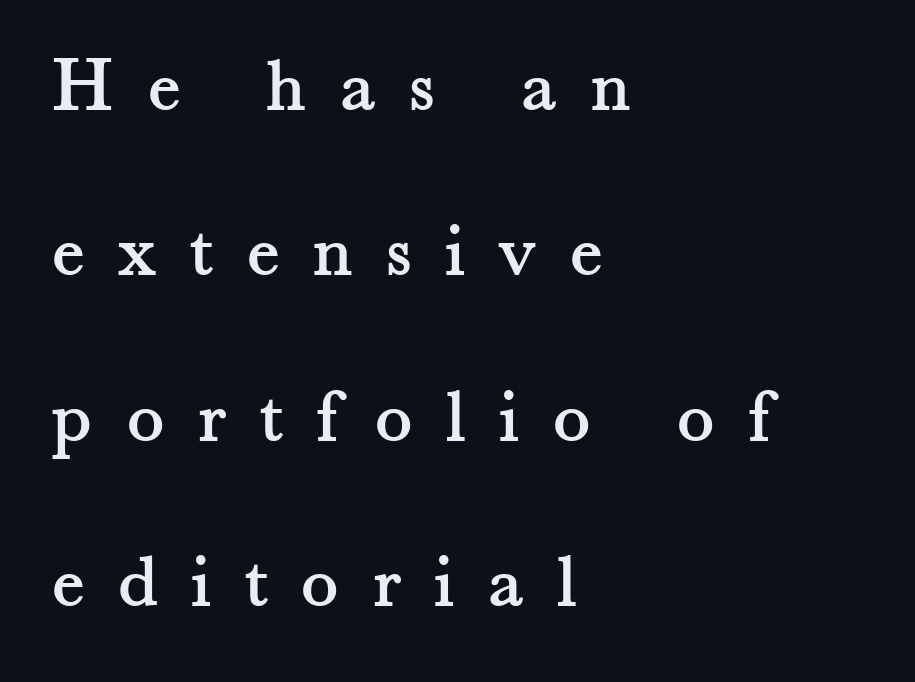
The image shows 78 px serif type, upright; set left-aligned, loose line spacing (2.12x), unusually wide letter spacing (+0.43 em), not underlined; medium stroke contrast and a small x-height.
